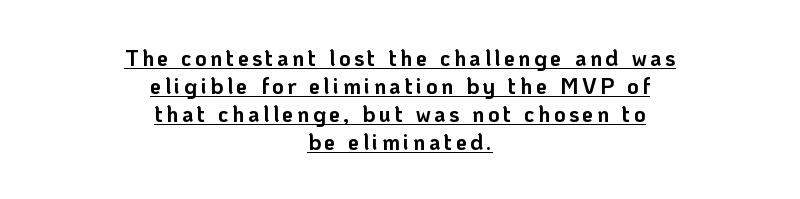
Q: Is the text bold? A: Yes.
Q: Is the text italic (slanted)? A: No, it is upright.
Q: Is the text underlined? A: Yes.
Q: How is the paragraph aligned? A: Centered.
Q: Is the spacing between lines tight, normal or loose? A: Normal.
